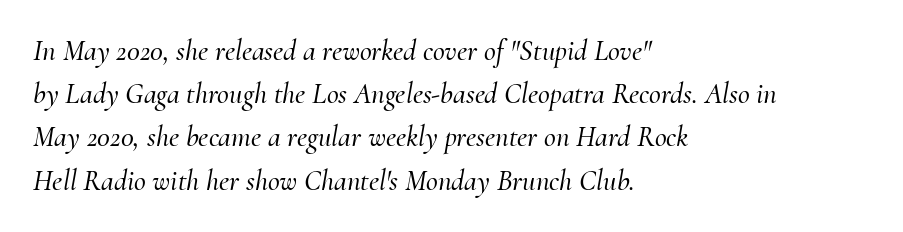
Nobody touched the tracking dial on this one. Underlining? Definitely not there. The rows are spaced the way most documents space them. Horizontal alignment here is leftward, the default for most running prose. A serif font was chosen for this passage.
